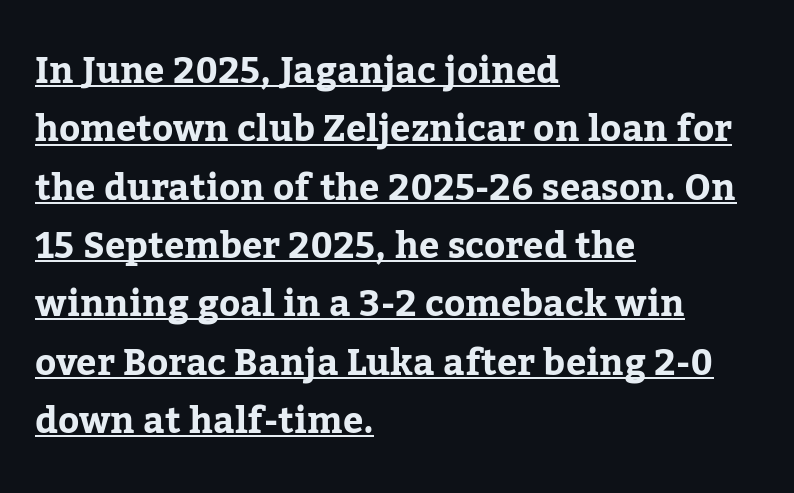
Normally led — the rows are evenly, conventionally spaced. Old-style or modern, the face here clearly has serifs. The typesetter has applied underlining to the passage shown. Words appear dense and cohesive because spacing is normal. Vertical strokes here are truly vertical.
